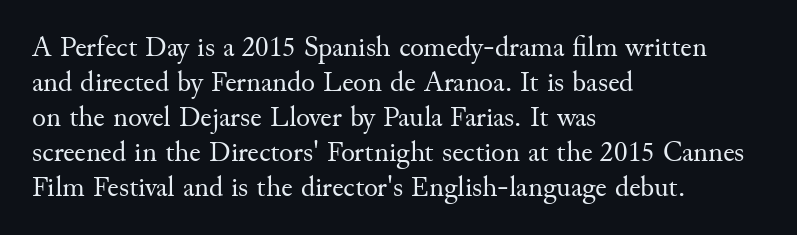
The image shows 29 px regular-weight serif type, upright; set left-aligned, line spacing 1.21x, normal letter spacing, not underlined; medium stroke contrast and a small x-height.
